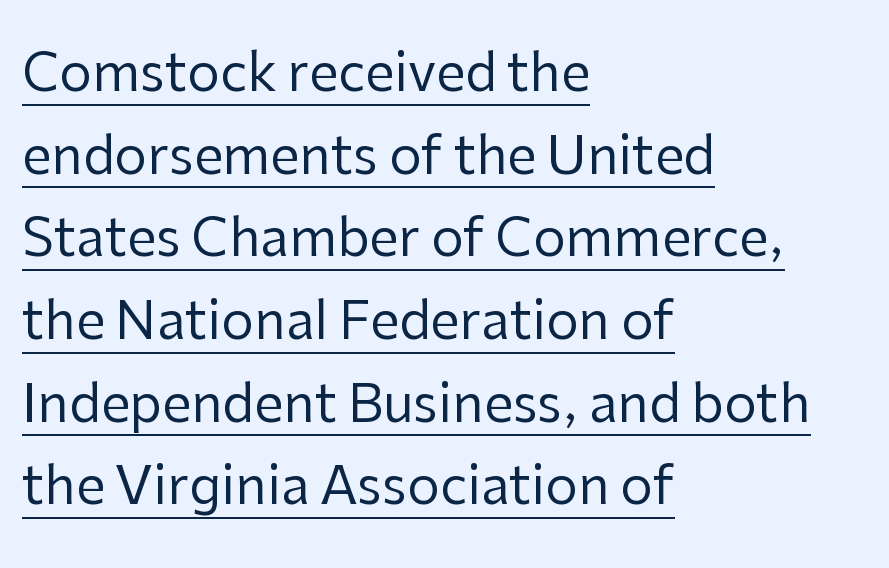
A typesetter would label this face a sans. Stroke mass is kept to a normal reading level or below. The rows are spaced the way most documents space them. The face used here is rendered with its standard letterfit. Descenders here cross a horizontal rule under the line.
